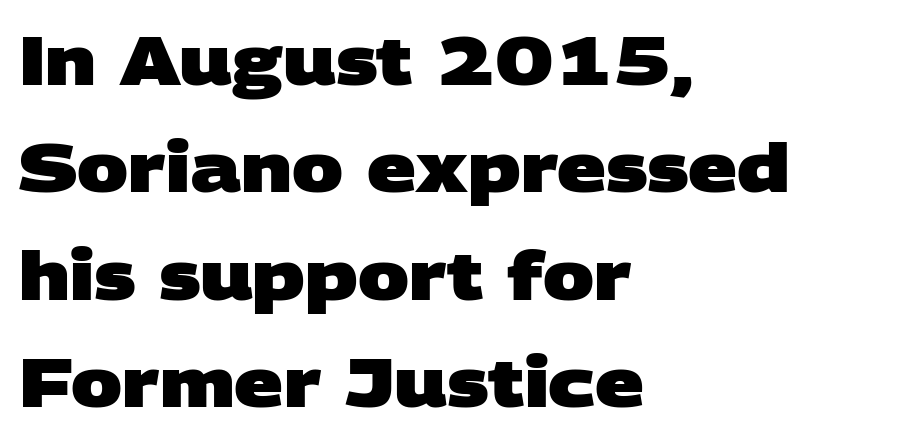
{"serif": "no", "bold": "yes", "weight": "heavy", "width": "wide", "stroke_contrast": "low", "x_height": "large", "monospaced": "no", "underline": "no", "align": "left", "line_spacing": "normal", "line_spacing_ratio": 1.58, "letter_spacing": "normal", "letter_spacing_em": 0.0, "glyph_px": 68}
